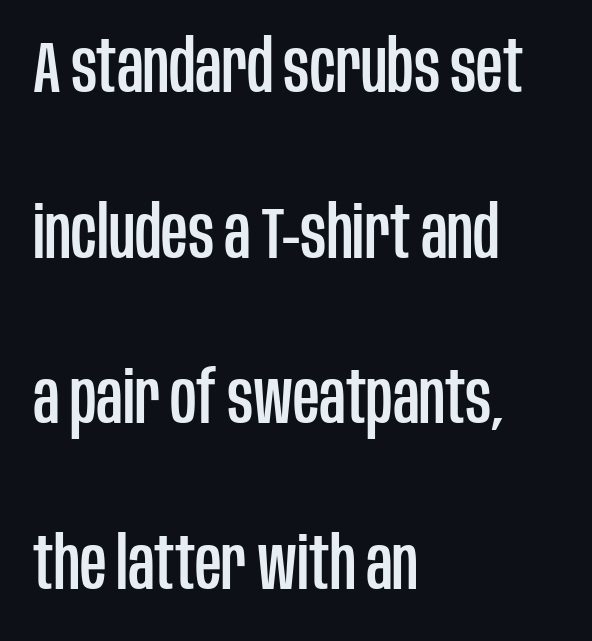
A typesetter would call this leading open, well beyond the default. The letters sit at their default tracking, neither squeezed nor spread. Rendered with straight, roman letterforms. Reading down the block, your eye returns to a fixed left position each line.
